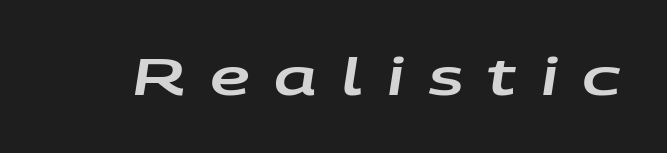
Q: Is the text italic (slanted)? A: Yes, it leans right by about 9 degrees.
Q: Is the text underlined? A: No.
Q: Is the spacing between letters normal or unusually wide? A: Unusually wide.
Q: Width (condensed, normal, or wide)? A: Wide.
Q: Stroke contrast? A: Low.
Q: x-height? A: Large.
Q: Monospaced? A: No.
